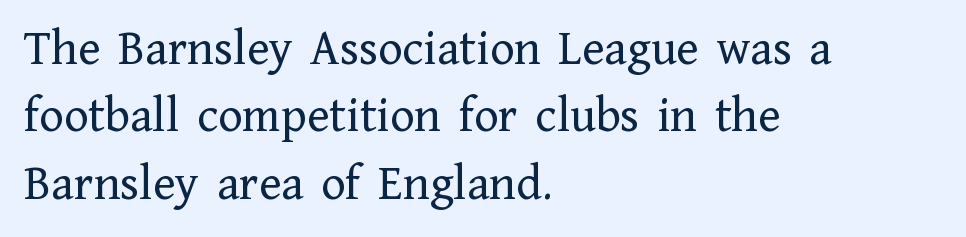
{"serif": "yes", "italic": "no", "bold": "no", "weight": "regular", "width": "normal", "stroke_contrast": "low", "x_height": "medium", "monospaced": "no", "underline": "no", "align": "left", "line_spacing": "normal", "line_spacing_ratio": 1.32, "letter_spacing": "normal", "letter_spacing_em": 0.0, "glyph_px": 51}
